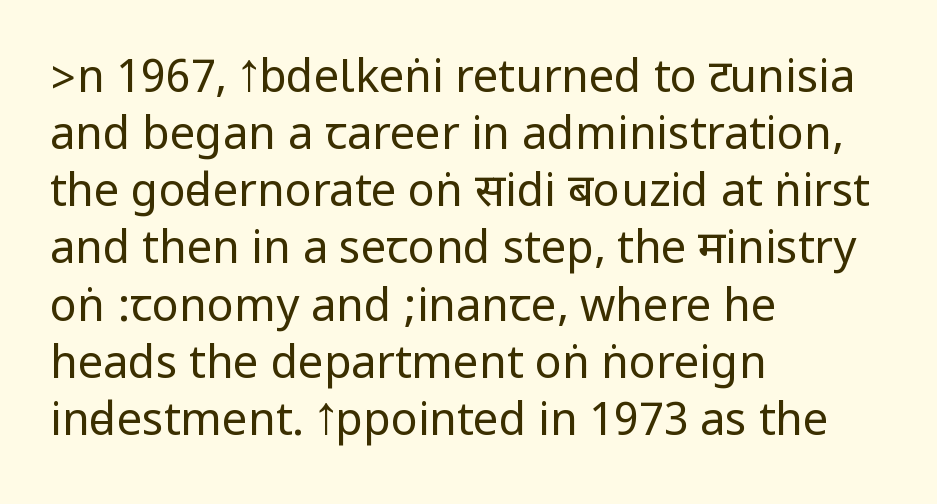
The image shows 45 px regular-weight, condensed sans-serif type, upright; set left-aligned, normal line spacing (1.27x), normal letter spacing, not underlined; low stroke contrast.
